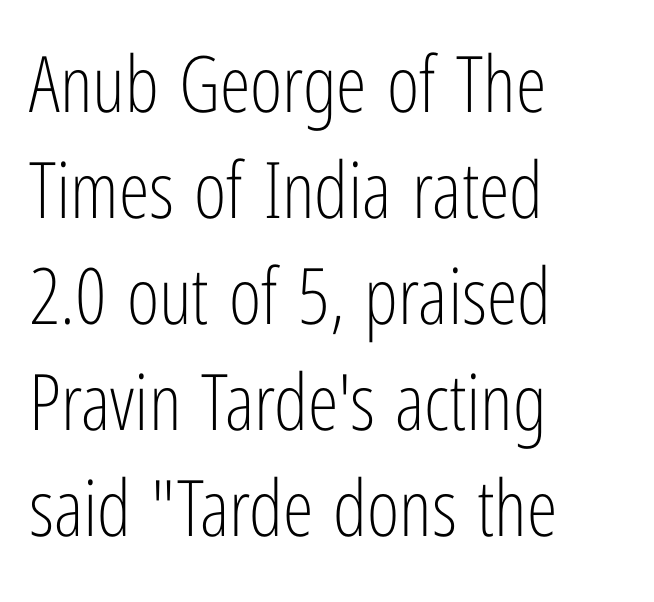
Check where the strokes stop: nothing finishes them off — pure sans. The rag falls on the right side of this text block. Type without underlining. Does the leading feel generous? No, just average. Rendered with straight, roman letterforms.
